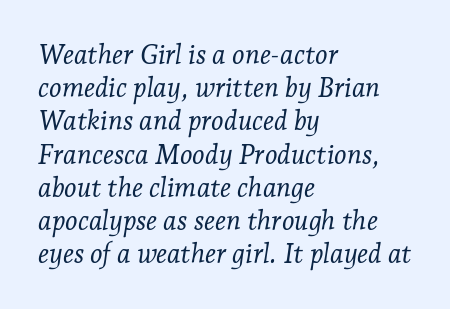
Plain, unruled lines of type. The ragged edge is on the right, which tells us the setting is flush left. Letters have the restrained weight of plain body copy at most. The typography opts for an oblique posture over an upright one. You could call the tracking neutral — neither tight nor loose.
